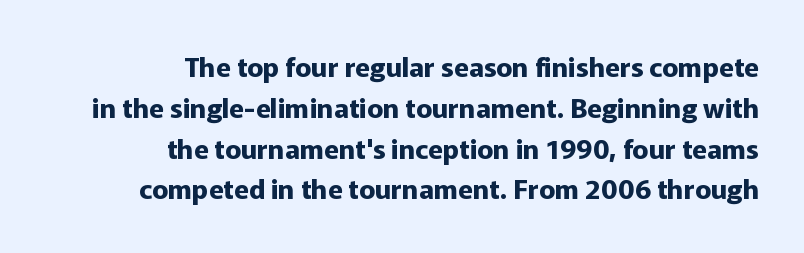
The image shows 27 px bold type, upright; set right-aligned, normal line spacing (1.51x), normal letter spacing, not underlined.
